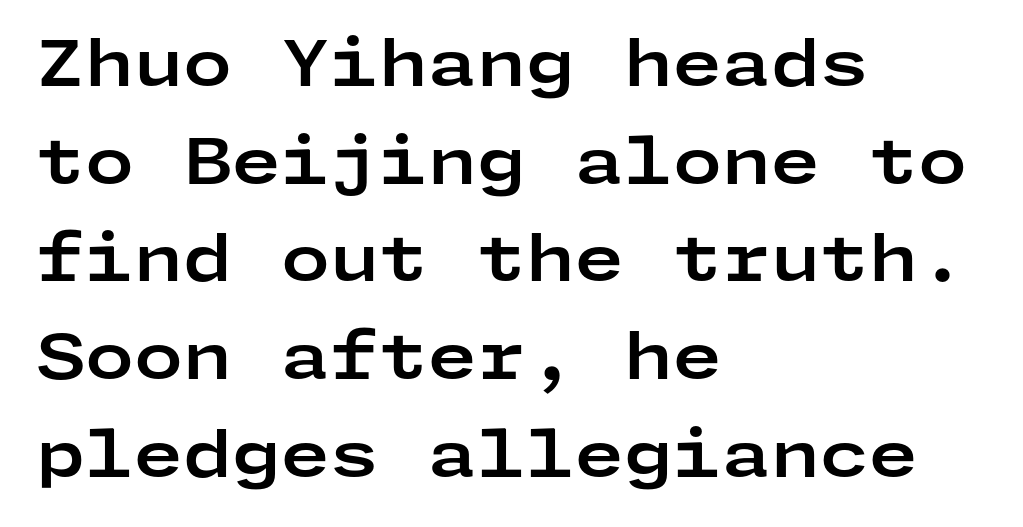
The image shows 63 px bold, wide sans-serif type, upright; set left-aligned, normal line spacing (1.55x), normal letter spacing, not underlined; low stroke contrast and a medium x-height.
